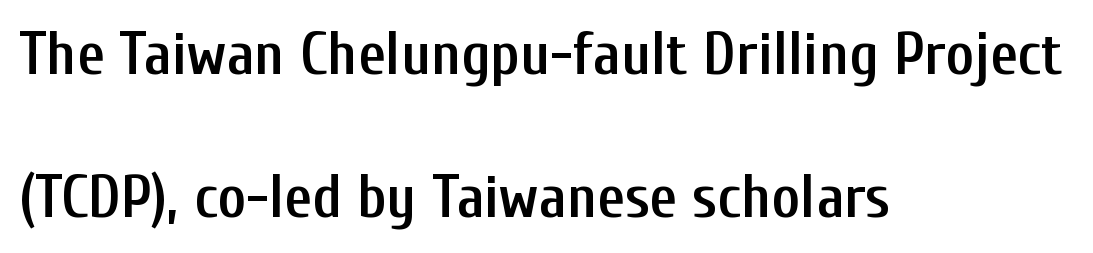
The image shows 61 px semibold, condensed sans-serif type, upright; set left-aligned, loose line spacing (2.35x), normal letter spacing, not underlined; low stroke contrast and a medium x-height.
